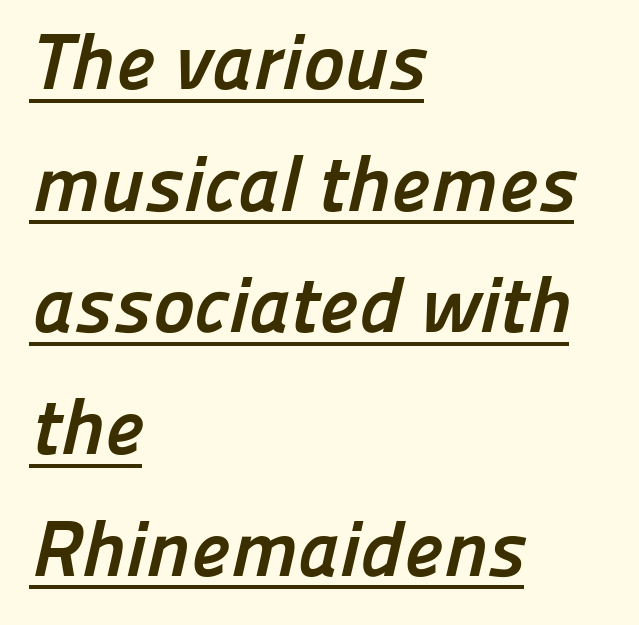
Q: Is the text bold? A: Yes.
Q: Is the typeface a serif or a sans-serif typeface? A: Sans-serif.
Q: Is the text underlined? A: Yes.
Q: How is the paragraph aligned? A: Left-aligned.
Q: Is the spacing between letters normal or unusually wide? A: Normal.
Q: Is the spacing between lines tight, normal or loose? A: Normal.
Q: Width (condensed, normal, or wide)? A: Normal.
Q: Stroke contrast? A: Low.
Q: x-height? A: Medium.
Q: Monospaced? A: No.
